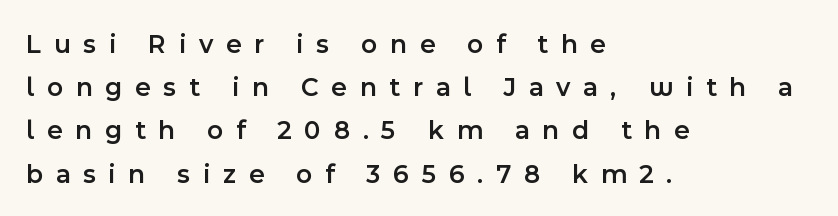
Q: Is the text bold? A: Semi-bold.
Q: Is the text italic (slanted)? A: No, it is upright.
Q: Is the text underlined? A: No.
Q: How is the paragraph aligned? A: Left-aligned.
Q: Is the spacing between letters normal or unusually wide? A: Unusually wide.
Q: Is the spacing between lines tight, normal or loose? A: Normal.
